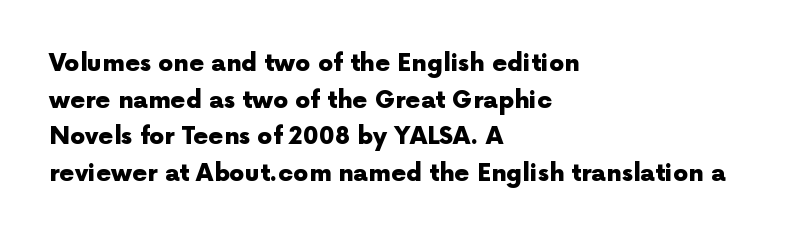
{"italic": "no", "bold": "yes", "underline": "no", "align": "left", "line_spacing": "normal", "line_spacing_ratio": 1.53, "letter_spacing": "normal", "letter_spacing_em": 0.0, "glyph_px": 24}
